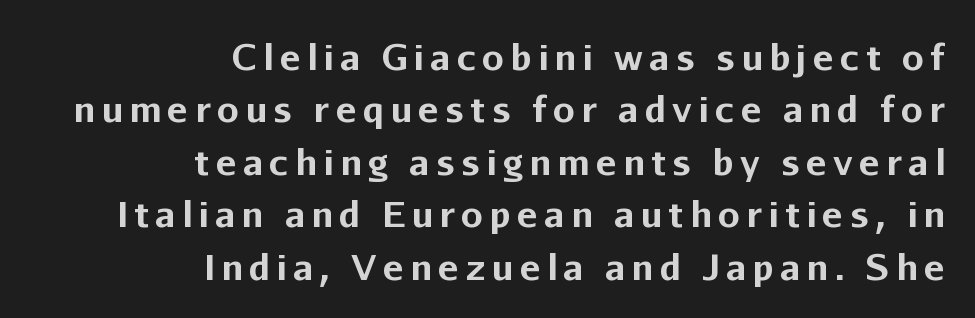
Q: Is the text bold? A: Yes.
Q: Is the text italic (slanted)? A: No, it is upright.
Q: Is the typeface a serif or a sans-serif typeface? A: Sans-serif.
Q: Is the text underlined? A: No.
Q: How is the paragraph aligned? A: Right-aligned.
Q: Is the spacing between lines tight, normal or loose? A: Normal.
Q: Width (condensed, normal, or wide)? A: Normal.
Q: Stroke contrast? A: Low.
Q: x-height? A: Medium.
Q: Monospaced? A: No.
